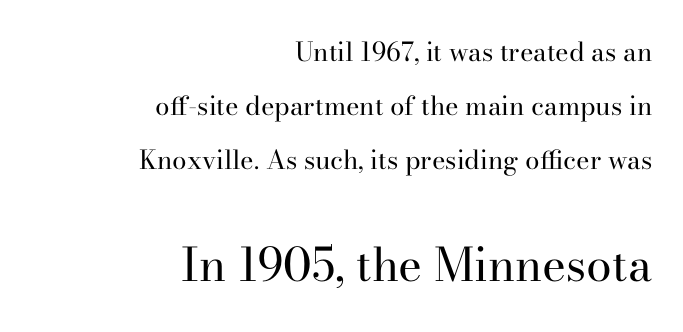
Q: Is the text bold? A: No.
Q: Is the text italic (slanted)? A: No, it is upright.
Q: Is the typeface a serif or a sans-serif typeface? A: Serif.
Q: Is the text underlined? A: No.
Q: How is the paragraph aligned? A: Right-aligned.
Q: Is the spacing between letters normal or unusually wide? A: Normal.
Q: Is the spacing between lines tight, normal or loose? A: Loose.
Q: Which block of text is set in a larger size, the first (top) or the second (bottom)? A: The second (bottom) one.
Q: Width (condensed, normal, or wide)? A: Normal.
Q: Stroke contrast? A: High.
Q: x-height? A: Small.
Q: Monospaced? A: No.
